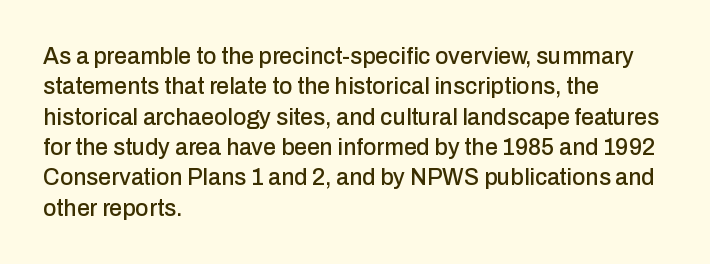
{"italic": "no", "underline": "no", "align": "left", "line_spacing": "normal", "line_spacing_ratio": 1.32, "letter_spacing": "normal", "letter_spacing_em": 0.0, "glyph_px": 23}
